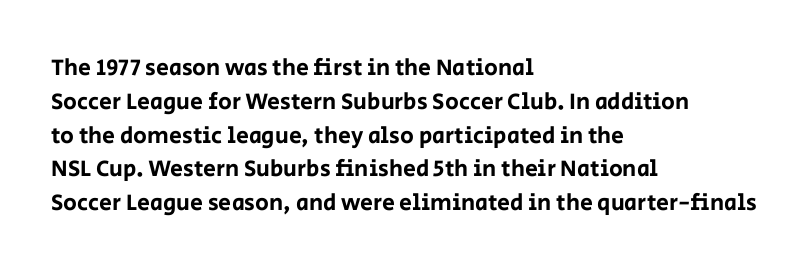
Q: Is the text italic (slanted)? A: No, it is upright.
Q: Is the text underlined? A: No.
Q: How is the paragraph aligned? A: Left-aligned.
Q: Is the spacing between letters normal or unusually wide? A: Normal.
Q: Is the spacing between lines tight, normal or loose? A: Normal.
